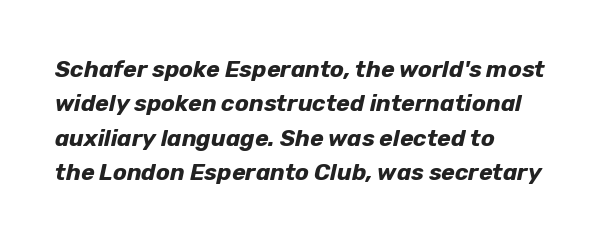
Q: Is the text bold? A: Yes.
Q: Is the text italic (slanted)? A: Yes, it leans right by about 12 degrees.
Q: Is the text underlined? A: No.
Q: How is the paragraph aligned? A: Left-aligned.
Q: Is the spacing between letters normal or unusually wide? A: Normal.
Q: Is the spacing between lines tight, normal or loose? A: Normal.
